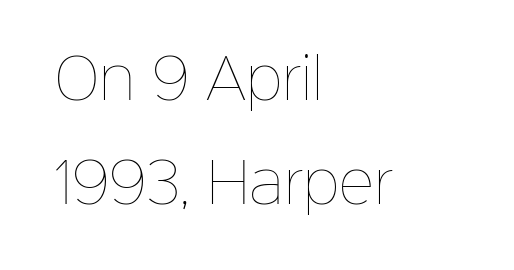
Weight: in the light-to-regular range. Nothing unusual about the tracking: characters are spaced as the font intends. Here the designer chose a conventional face with non-uniform glyph widths. Posture: vertical.
